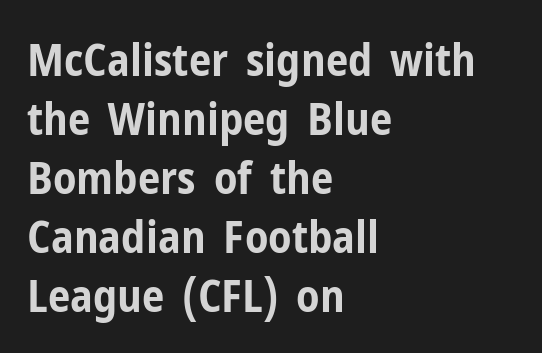
{"serif": "no", "italic": "no", "bold": "yes", "weight": "bold", "width": "condensed", "stroke_contrast": "low", "x_height": "medium", "monospaced": "no", "underline": "no", "align": "left", "line_spacing": "normal", "line_spacing_ratio": 1.31, "letter_spacing": "normal", "letter_spacing_em": 0.0, "glyph_px": 45}
